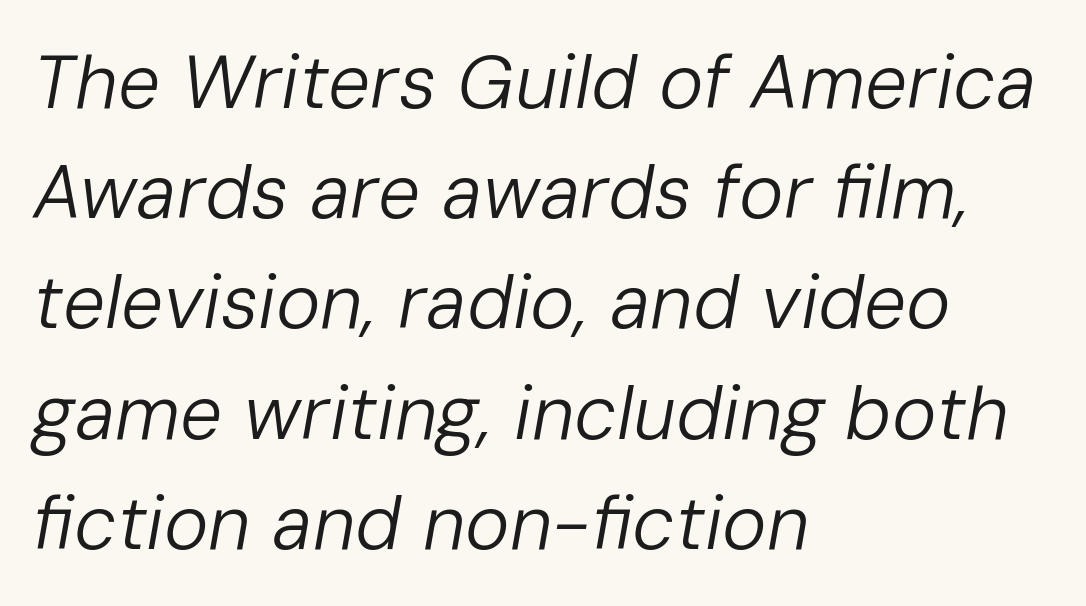
{"italic": "yes", "lean": "right", "slant_degrees": 10, "bold": "no", "weight": "regular", "width": "normal", "stroke_contrast": "low", "x_height": "medium", "monospaced": "no", "underline": "no", "align": "left", "line_spacing": "normal", "line_spacing_ratio": 1.47, "letter_spacing": "normal", "letter_spacing_em": 0.0, "glyph_px": 75}
